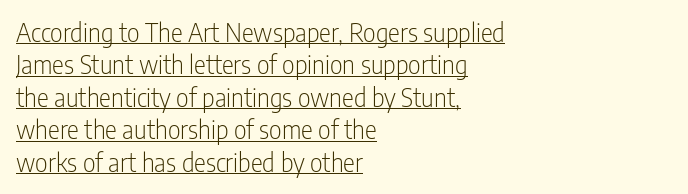
The image shows 25 px text type, upright; set left-aligned, normal line spacing (1.3x), normal letter spacing, underlined.
